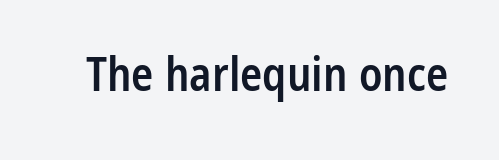
Q: Is the text bold? A: Semi-bold.
Q: Is the text italic (slanted)? A: No, it is upright.
Q: Is the typeface a serif or a sans-serif typeface? A: Sans-serif.
Q: Is the text underlined? A: No.
Q: Is the spacing between letters normal or unusually wide? A: Normal.
Q: Width (condensed, normal, or wide)? A: Condensed.
Q: Stroke contrast? A: Low.
Q: x-height? A: Medium.
Q: Monospaced? A: No.
